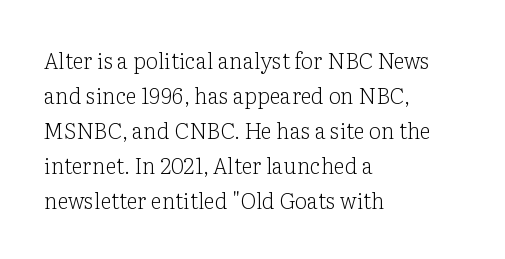
Q: Is the text bold? A: No.
Q: Is the text italic (slanted)? A: No, it is upright.
Q: Is the text underlined? A: No.
Q: How is the paragraph aligned? A: Left-aligned.
Q: Is the spacing between letters normal or unusually wide? A: Normal.
Q: Is the spacing between lines tight, normal or loose? A: Normal.
